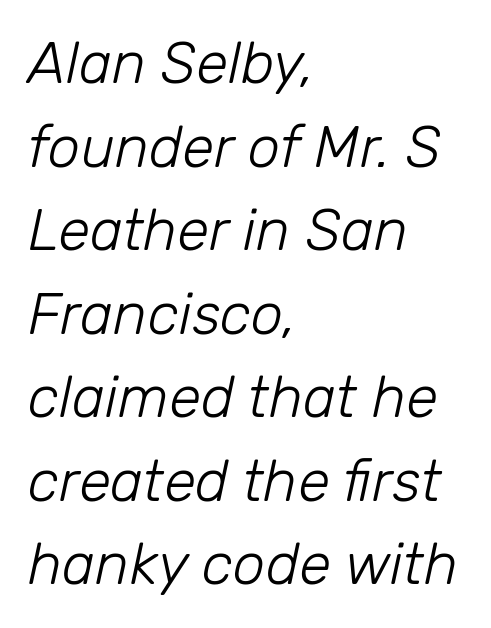
The rag falls on the right side of this text block. Think of a printed novel: that variable character pitch is what you see here. Decoration check: the copy has no underline. On a weight scale, this lands at 450 or below. Observe the lean: these are italic letterforms.
